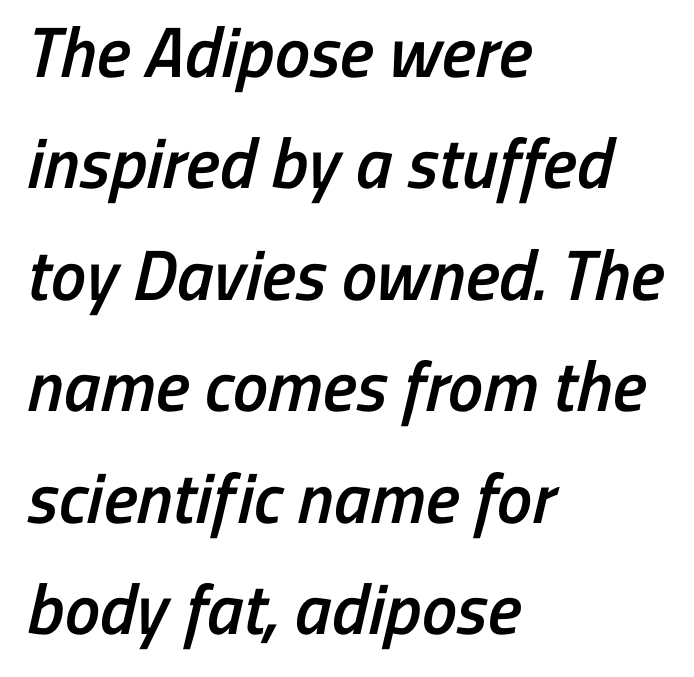
The image shows 71 px semibold, condensed sans-serif type; set left-aligned, normal line spacing (1.57x), normal letter spacing, not underlined; low stroke contrast and a medium x-height.
